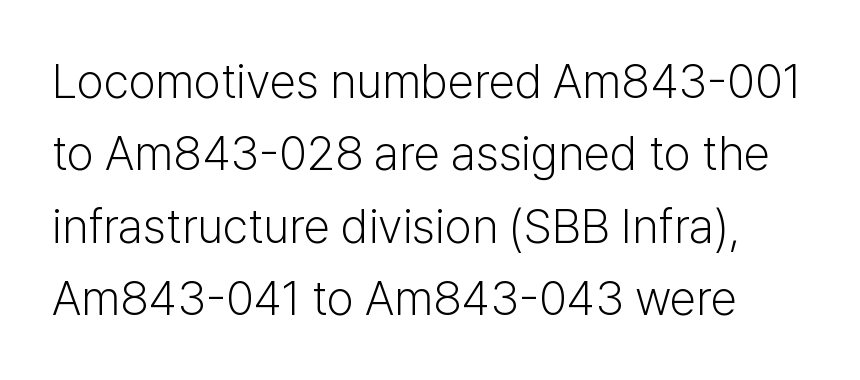
Heaviness? Minimal to ordinary, like unemphasized prose. Is there any slant? The stems are plumb. The letters advance in unequal steps, a hallmark of proportional type. Look at the bottom of the vertical strokes: they stop flat, with no serifs. The rendering keeps characters at their native spacing.
